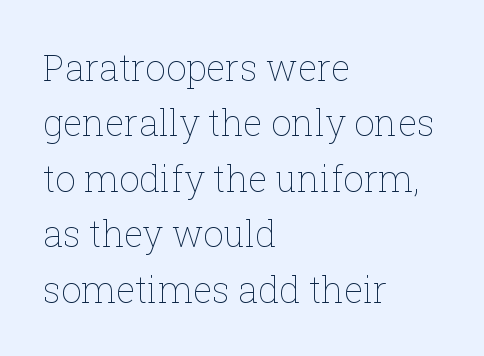
{"italic": "no", "bold": "no", "weight": "thin", "width": "normal", "stroke_contrast": "low", "x_height": "medium", "monospaced": "no", "underline": "no", "align": "left", "line_spacing": "normal", "line_spacing_ratio": 1.54, "letter_spacing": "normal", "letter_spacing_em": 0.0, "glyph_px": 36}
